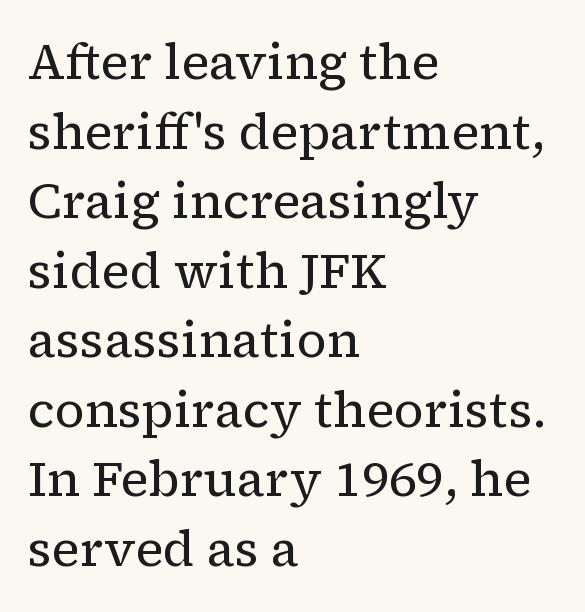
Each letter keeps its own natural width here, so spacing adapts to shape. The passage is arranged the way most books set body copy — flush left. Letters rest on an invisible, unmarked baseline. This sample uses an upright cut, with every glyph sitting square on the baseline. Does the type have serifs? Yes, each stem ends in a small foot. The rows are spaced the way most documents space them.
